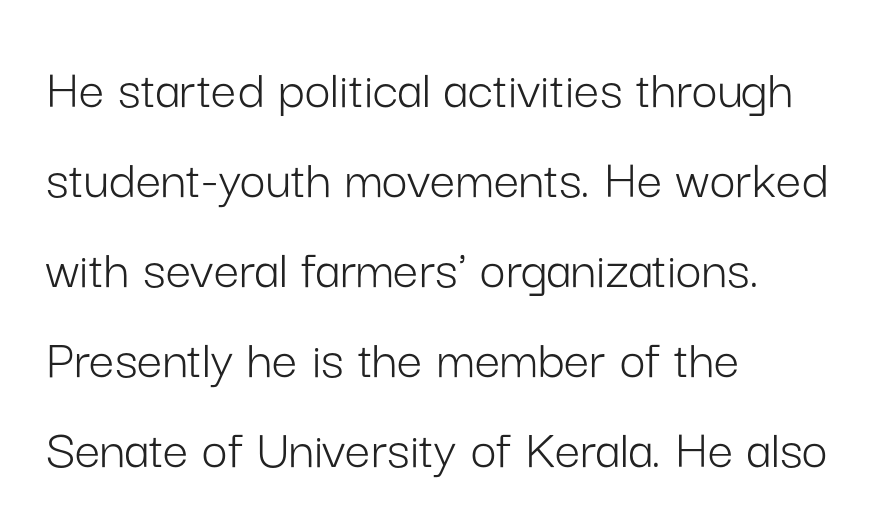
A student would call this left alignment; a typographer would say flush left, rag right. The rendering uses natural spacing where letterforms have individual widths. Stem width sits at or under what a default text font uses. One glance says typical: line gaps are just what's usual.
